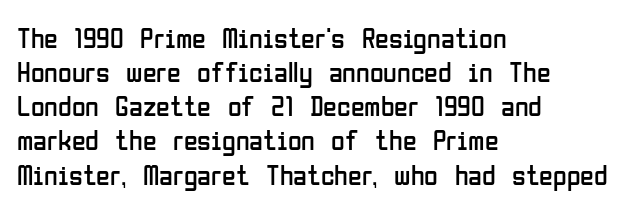
The words here are not underlined. Tracking value appears to be zero — textbook default spacing. The letters carry no serifs — their stems end cleanly without finishing strokes. Summary of weight: not heavy and not bold.
